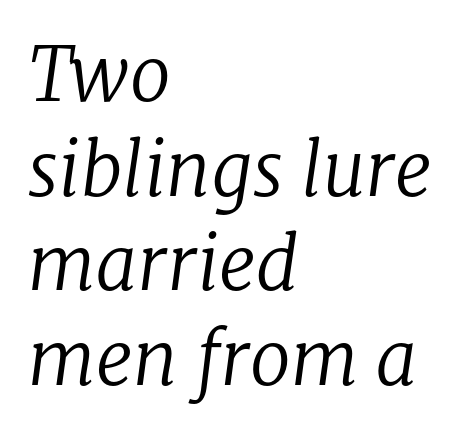
The image shows 74 px regular-weight serif type, italic (leaning right); set left-aligned, normal line spacing (1.28x), normal letter spacing, not underlined; low stroke contrast and a medium x-height.
